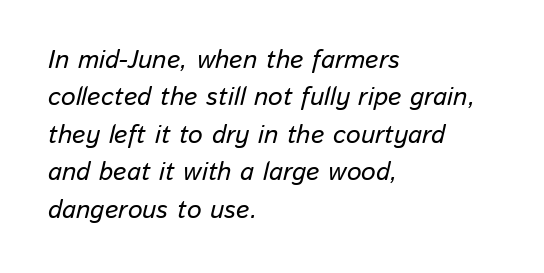
Q: Is the text italic (slanted)? A: Yes, it leans right by about 13 degrees.
Q: Is the text underlined? A: No.
Q: How is the paragraph aligned? A: Left-aligned.
Q: Is the spacing between letters normal or unusually wide? A: Normal.
Q: Is the spacing between lines tight, normal or loose? A: Normal.
